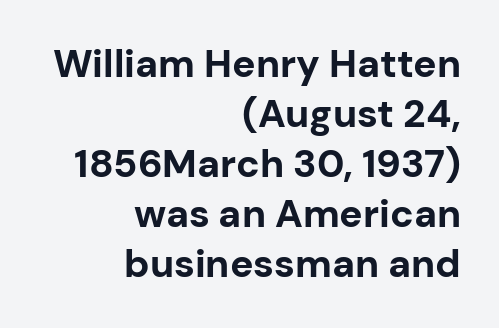
{"serif": "no", "italic": "no", "bold": "yes", "weight": "bold", "width": "normal", "stroke_contrast": "low", "x_height": "medium", "monospaced": "no", "underline": "no", "align": "right", "line_spacing": "normal", "line_spacing_ratio": 1.28, "letter_spacing": "normal", "letter_spacing_em": 0.0, "glyph_px": 39}
